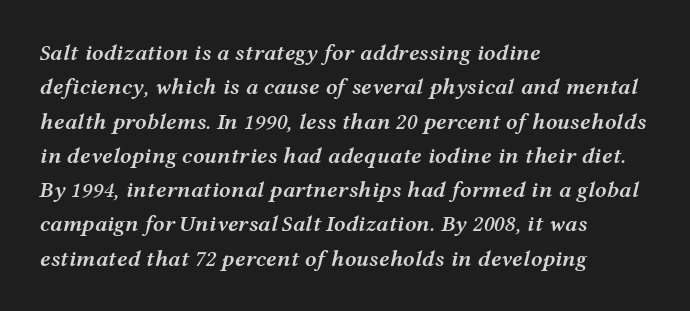
Q: Is the text bold? A: Semi-bold.
Q: Is the text italic (slanted)? A: Yes, it leans right by about 12 degrees.
Q: Is the text underlined? A: No.
Q: How is the paragraph aligned? A: Left-aligned.
Q: Is the spacing between letters normal or unusually wide? A: Normal.
Q: Is the spacing between lines tight, normal or loose? A: Normal.
